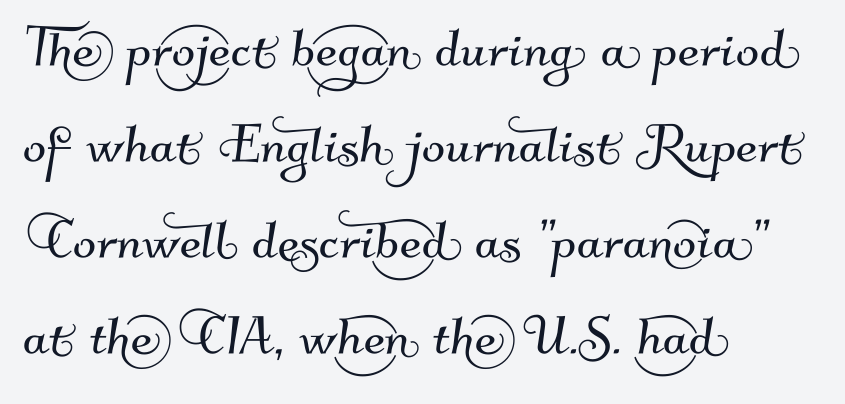
The image shows 69 px sans-serif type; set left-aligned, normal line spacing (1.39x), normal letter spacing, not underlined; medium stroke contrast and a small x-height.
